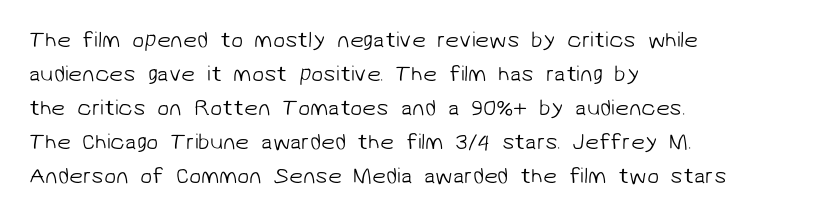
Q: Is the text bold? A: No.
Q: Is the text underlined? A: No.
Q: How is the paragraph aligned? A: Left-aligned.
Q: Is the spacing between letters normal or unusually wide? A: Normal.
Q: Is the spacing between lines tight, normal or loose? A: Normal.
